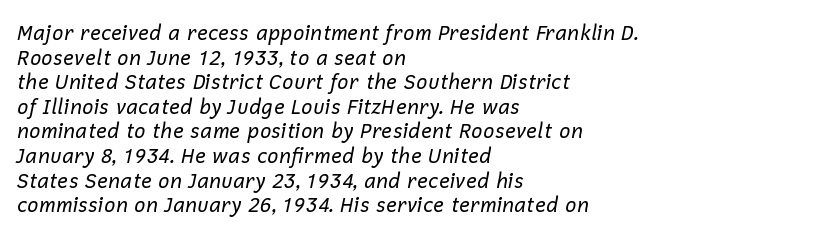
The letterforms sit at book weight or below. Every character sits at an angle, as italics do. Check under the words: just untouched page. Each line starts at the same left margin while the right side varies.
